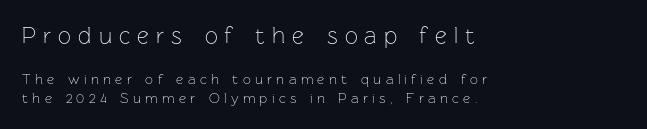
The image shows 23 px text type, upright; set left-aligned, normal line spacing (1.34x), unusually wide letter spacing (+0.31 em), not underlined; the first (top) block is 1.64x larger.
